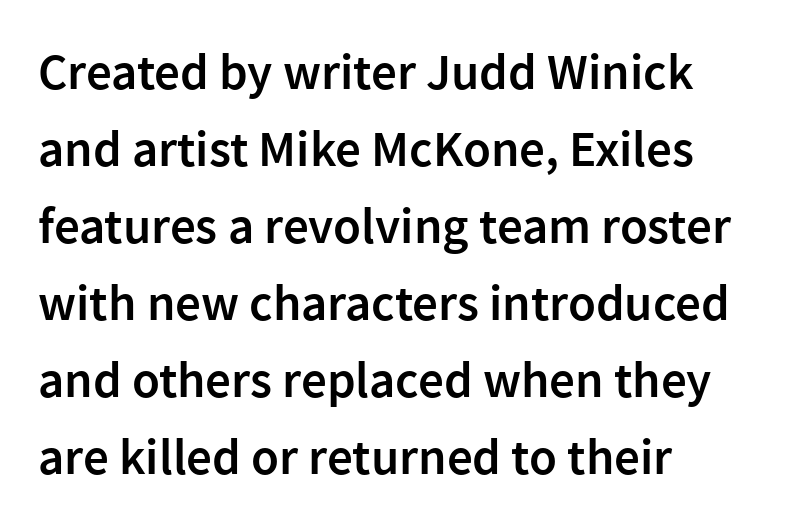
Q: Is the text bold? A: Semi-bold.
Q: Is the text italic (slanted)? A: No, it is upright.
Q: Is the typeface a serif or a sans-serif typeface? A: Sans-serif.
Q: Is the text underlined? A: No.
Q: How is the paragraph aligned? A: Left-aligned.
Q: Is the spacing between letters normal or unusually wide? A: Normal.
Q: Is the spacing between lines tight, normal or loose? A: Normal.
Q: Width (condensed, normal, or wide)? A: Normal.
Q: x-height? A: Medium.
Q: Monospaced? A: No.
